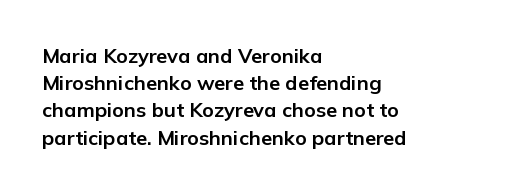
Q: Is the text bold? A: Yes.
Q: Is the text italic (slanted)? A: No, it is upright.
Q: Is the text underlined? A: No.
Q: How is the paragraph aligned? A: Left-aligned.
Q: Is the spacing between letters normal or unusually wide? A: Normal.
Q: Is the spacing between lines tight, normal or loose? A: Normal.
